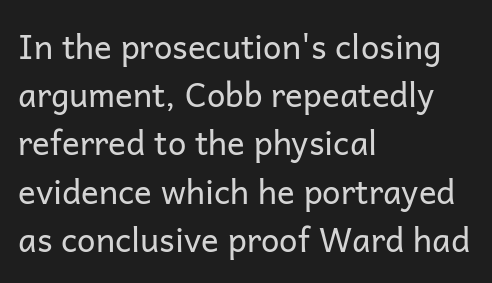
The image shows 33 px regular-weight sans-serif type, upright; set left-aligned, normal line spacing (1.46x), normal letter spacing, not underlined; low stroke contrast and a medium x-height.
